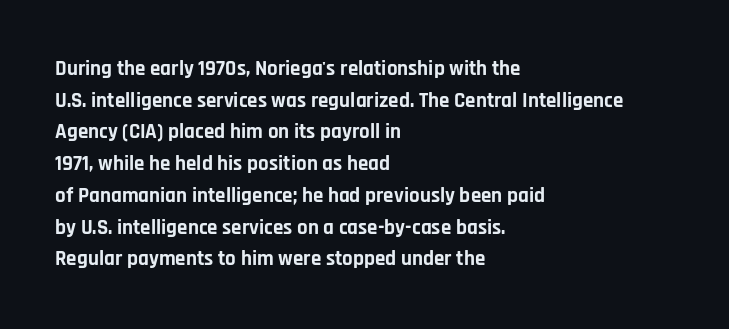
This is roman type, the default non-slanted kind. Observe the ordinary spacing: letters are neighbours, not strangers. The space between consecutive lines is moderate. Leftover space on each line is placed entirely after the last word. The string is rendered with underlining switched off. What weight is shown? A full bold with thick strokes.
